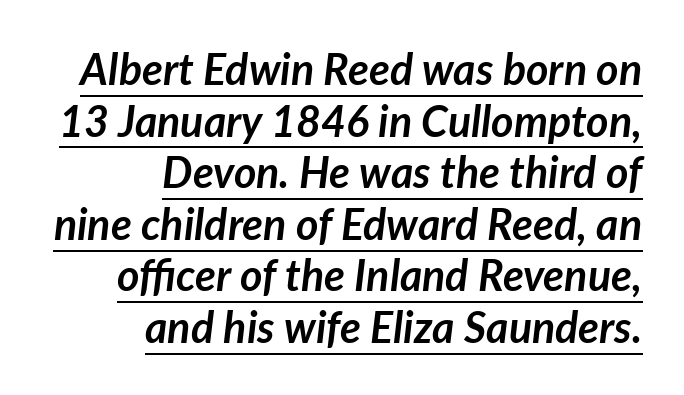
This rendering leaves character spacing at its baseline value. A rule runs beneath these lines of type. The whole block is typeset with a tilt. Do the characters align in a grid? No, the font is proportional. On the weight axis this lands at bold, roughly 700.
